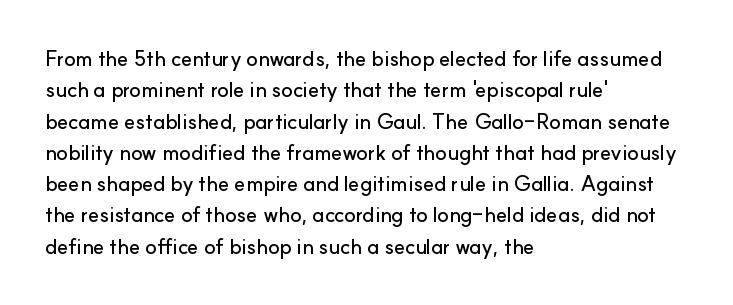
Q: Is the text italic (slanted)? A: No, it is upright.
Q: Is the text underlined? A: No.
Q: How is the paragraph aligned? A: Left-aligned.
Q: Is the spacing between letters normal or unusually wide? A: Normal.
Q: Is the spacing between lines tight, normal or loose? A: Normal.
